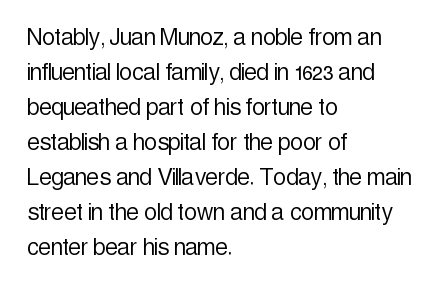
Q: Is the text bold? A: No.
Q: Is the text italic (slanted)? A: No, it is upright.
Q: Is the typeface a serif or a sans-serif typeface? A: Sans-serif.
Q: Is the text underlined? A: No.
Q: How is the paragraph aligned? A: Left-aligned.
Q: Is the spacing between letters normal or unusually wide? A: Normal.
Q: Is the spacing between lines tight, normal or loose? A: Normal.
Q: Width (condensed, normal, or wide)? A: Condensed.
Q: x-height? A: Medium.
Q: Monospaced? A: No.
